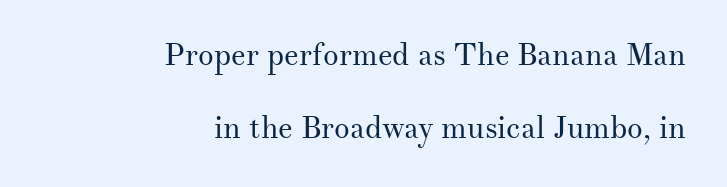
Q: Is the text bold? A: No.
Q: Is the text italic (slanted)? A: No, it is upright.
Q: Is the typeface a serif or a sans-serif typeface? A: Serif.
Q: Is the text underlined? A: No.
Q: How is the paragraph aligned? A: Right-aligned.
Q: Is the spacing between letters normal or unusually wide? A: Normal.
Q: Is the spacing between lines tight, normal or loose? A: Loose.
Q: Width (condensed, normal, or wide)? A: Normal.
Q: Stroke contrast? A: Medium.
Q: x-height? A: Small.
Q: Monospaced? A: No.
